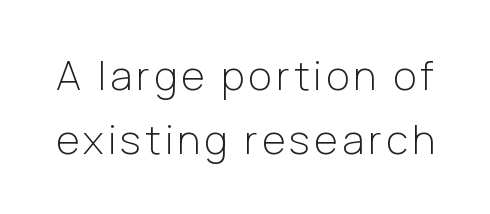
Q: Is the text bold? A: No.
Q: Is the text italic (slanted)? A: No, it is upright.
Q: Is the typeface a serif or a sans-serif typeface? A: Sans-serif.
Q: Is the text underlined? A: No.
Q: Is the spacing between lines tight, normal or loose? A: Normal.
Q: Width (condensed, normal, or wide)? A: Normal.
Q: Stroke contrast? A: Low.
Q: x-height? A: Medium.
Q: Monospaced? A: No.
